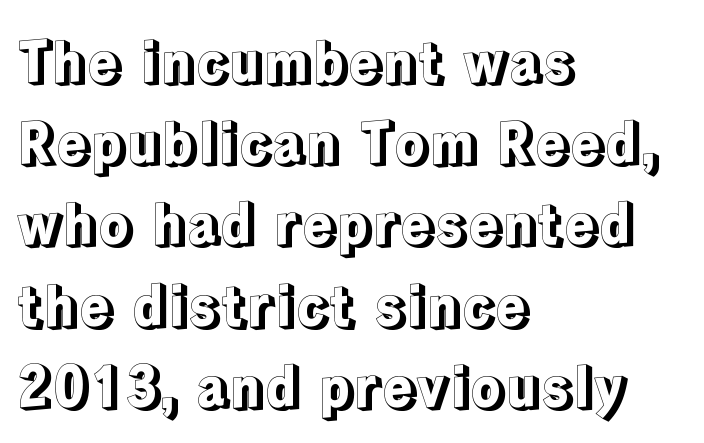
Short note: letters normally spaced. The rendering uses natural spacing where letterforms have individual widths. Does the leading feel generous? No, just average. Glance below the letters and you will spot only blank space. Does the copy run flush right? No — it runs flush left. Quick note: not italic, upright.
